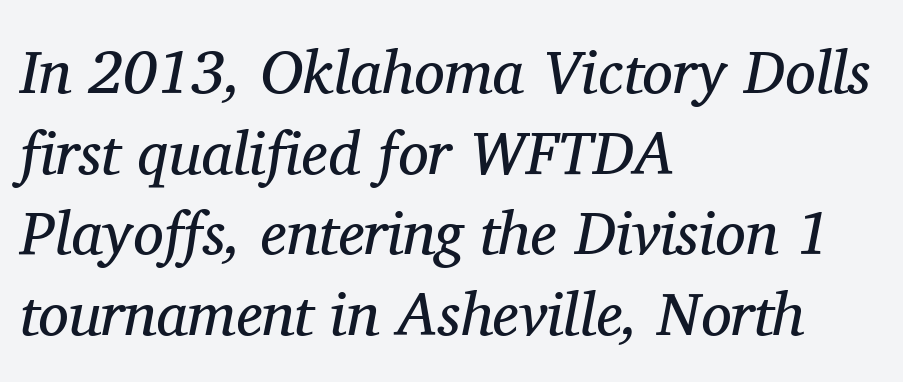
{"serif": "yes", "italic": "yes", "lean": "right", "slant_degrees": 11, "bold": "no", "weight": "regular", "width": "normal", "stroke_contrast": "medium", "x_height": "medium", "monospaced": "no", "underline": "no", "align": "left", "line_spacing": "normal", "line_spacing_ratio": 1.32, "letter_spacing": "normal", "letter_spacing_em": 0.0, "glyph_px": 61}
